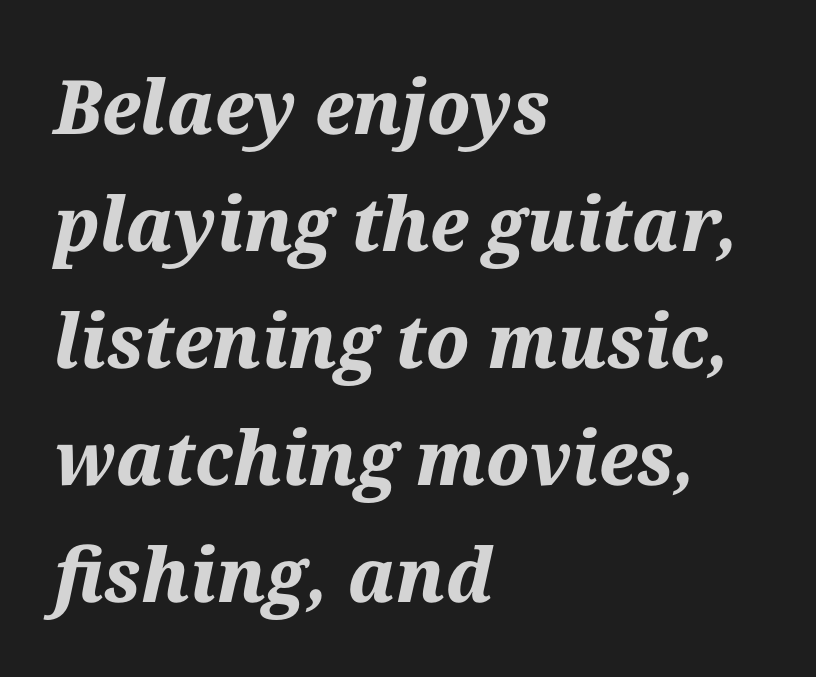
Q: Is the text bold? A: Yes.
Q: Is the text italic (slanted)? A: Yes, it leans right by about 12 degrees.
Q: Is the text underlined? A: No.
Q: How is the paragraph aligned? A: Left-aligned.
Q: Is the spacing between letters normal or unusually wide? A: Normal.
Q: Is the spacing between lines tight, normal or loose? A: Normal.
Q: Width (condensed, normal, or wide)? A: Normal.
Q: Stroke contrast? A: Medium.
Q: x-height? A: Medium.
Q: Monospaced? A: No.
